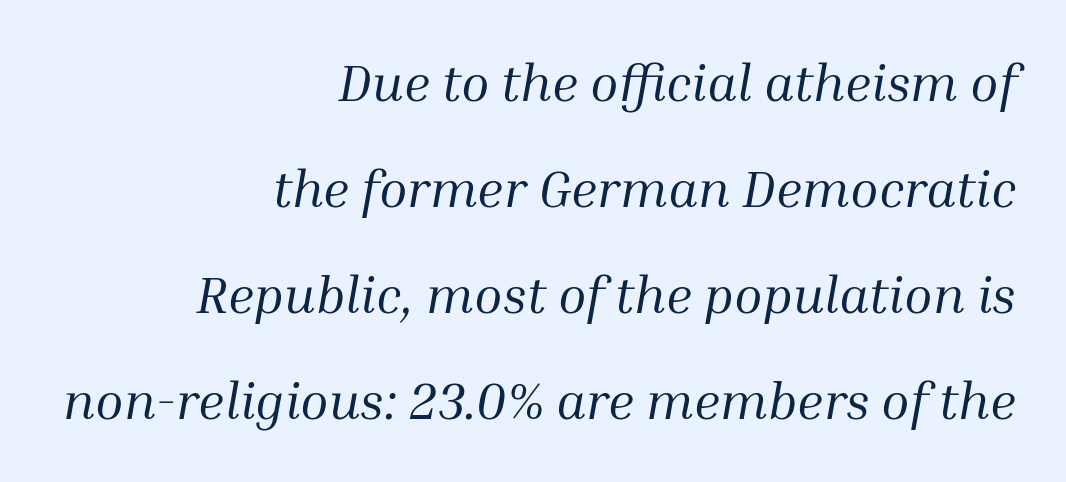
{"serif": "yes", "italic": "yes", "lean": "right", "slant_degrees": 10, "bold": "no", "weight": "regular", "width": "normal", "stroke_contrast": "medium", "x_height": "medium", "monospaced": "no", "underline": "no", "align": "right", "line_spacing": "loose", "line_spacing_ratio": 2.04, "letter_spacing": "normal", "letter_spacing_em": 0.0, "glyph_px": 52}
